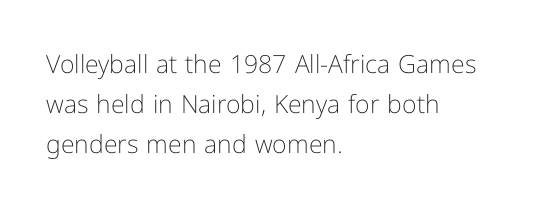
The area under the type is left untouched. A typesetter would mark this as roman, not italic. What's the leading like? Ordinary, nothing unusual. A typesetter would call this zero additional tracking. Which margin do the lines hug? The left one — the right edge is uneven. The cut favours lightness, reaching ordinary text weight at its darkest.
